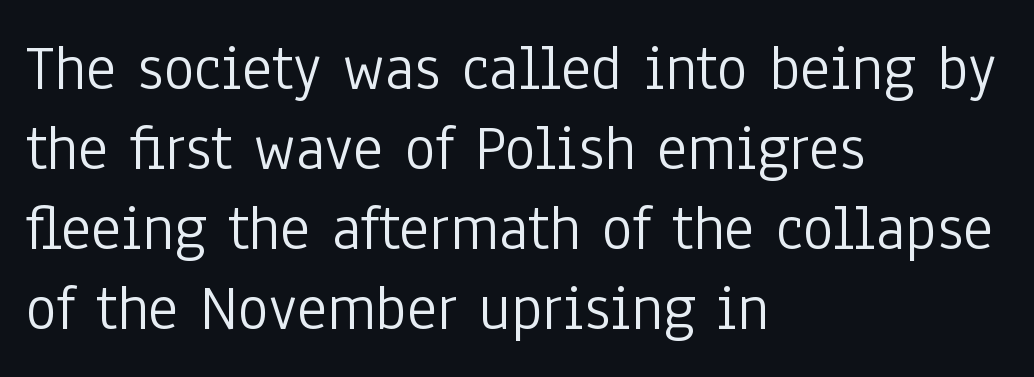
{"serif": "no", "italic": "no", "bold": "no", "weight": "light", "width": "condensed", "stroke_contrast": "low", "x_height": "medium", "monospaced": "no", "underline": "no", "align": "left", "line_spacing_ratio": 1.23, "letter_spacing": "normal", "letter_spacing_em": 0.0, "glyph_px": 65}
